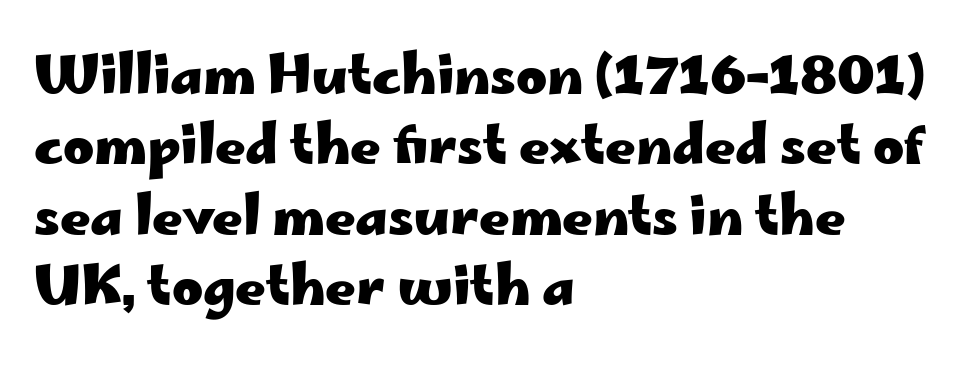
{"serif": "no", "italic": "no", "bold": "yes", "weight": "heavy", "width": "wide", "stroke_contrast": "low", "x_height": "small", "monospaced": "no", "underline": "no", "align": "left", "line_spacing": "normal", "line_spacing_ratio": 1.33, "letter_spacing": "normal", "letter_spacing_em": 0.0, "glyph_px": 53}
